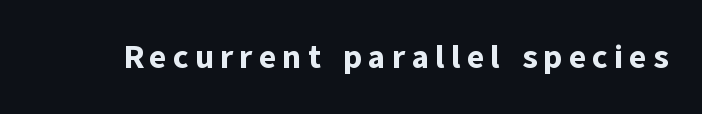
{"serif": "no", "italic": "no", "bold": "yes", "weight": "bold", "width": "normal", "stroke_contrast": "low", "x_height": "medium", "monospaced": "no", "underline": "no", "glyph_px": 33}
